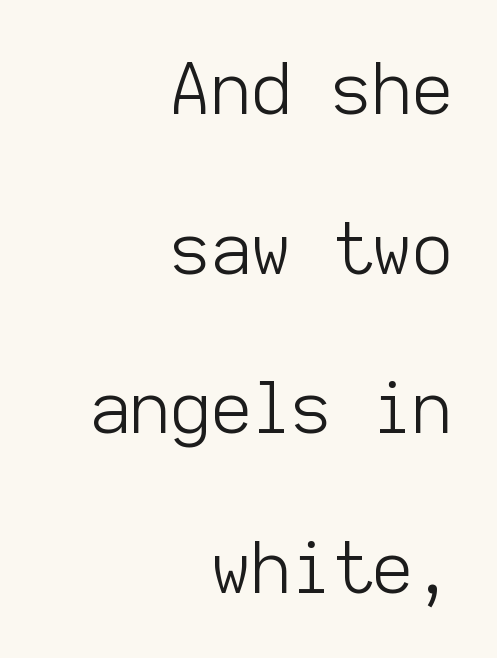
Q: Is the text bold? A: No.
Q: Is the text italic (slanted)? A: No, it is upright.
Q: Is the typeface a serif or a sans-serif typeface? A: Sans-serif.
Q: Is the text underlined? A: No.
Q: How is the paragraph aligned? A: Right-aligned.
Q: Is the spacing between letters normal or unusually wide? A: Normal.
Q: Is the spacing between lines tight, normal or loose? A: Loose.
Q: Width (condensed, normal, or wide)? A: Normal.
Q: Stroke contrast? A: Low.
Q: x-height? A: Medium.
Q: Monospaced? A: Yes.
